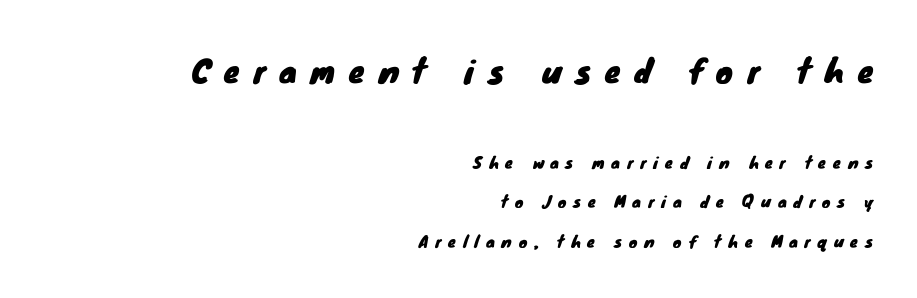
The designer went with a sans here, leaving each stem footless. Does the bottom block carry the larger type? No, the top block does. There is plenty of visible air inserted between adjacent glyphs. Think of a printed novel: that variable character pitch is what you see here. You could fit nearly another row in the gap between these rows. The baseline area is clear.
